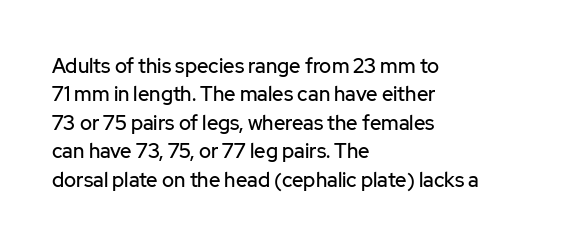
The image shows 20 px text type, upright; set left-aligned, normal line spacing (1.42x), normal letter spacing, not underlined.
